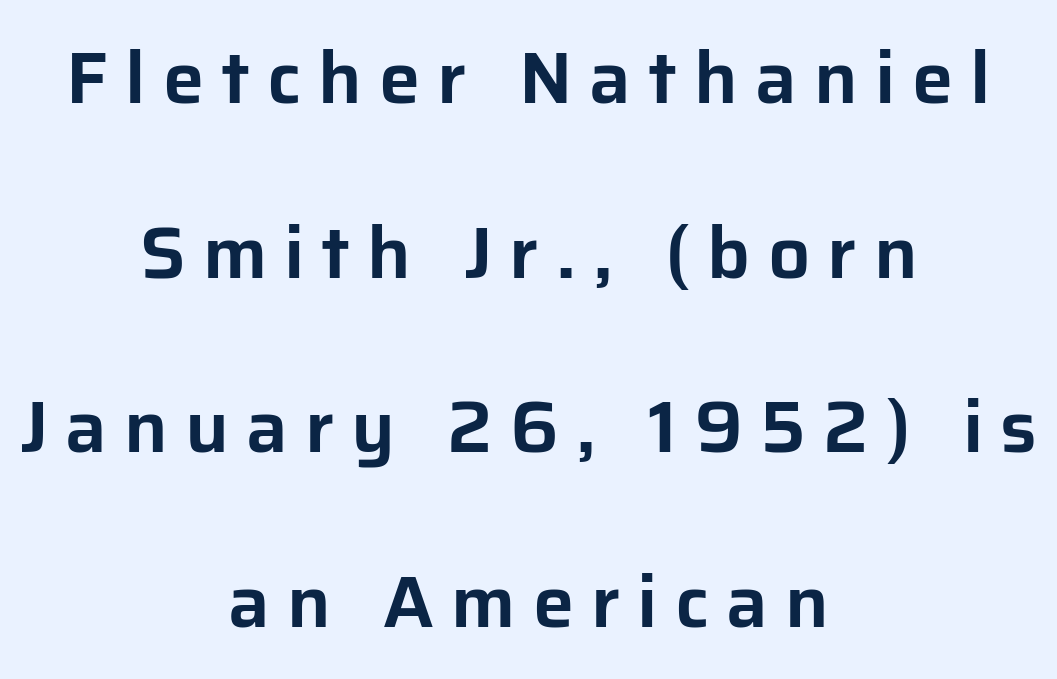
The image shows 74 px sans-serif type, upright; set centered, loose line spacing (2.36x), unusually wide letter spacing (+0.23 em), not underlined; low stroke contrast and a medium x-height.
